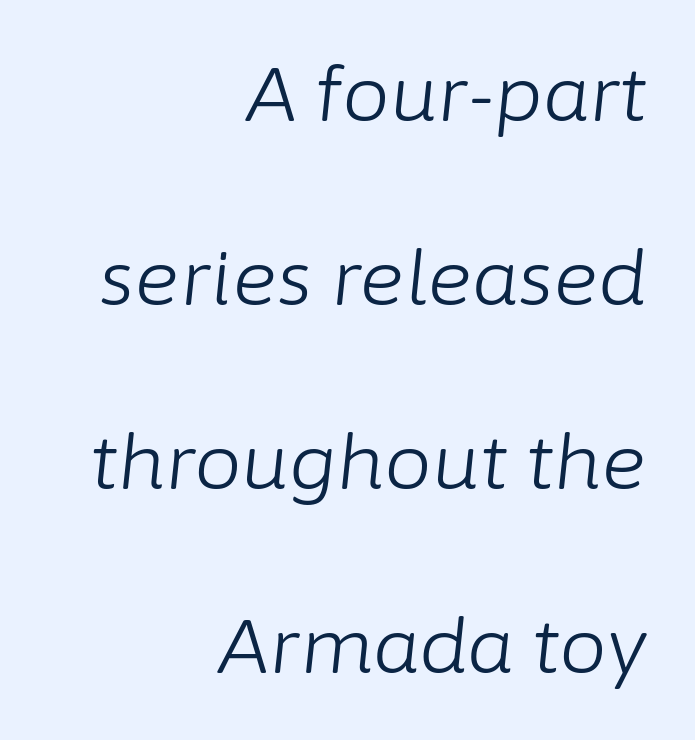
{"italic": "yes", "lean": "right", "slant_degrees": 6, "bold": "no", "weight": "light", "width": "normal", "stroke_contrast": "low", "x_height": "medium", "monospaced": "no", "underline": "no", "align": "right", "line_spacing": "loose", "line_spacing_ratio": 2.42, "letter_spacing": "normal", "letter_spacing_em": 0.0, "glyph_px": 76}
